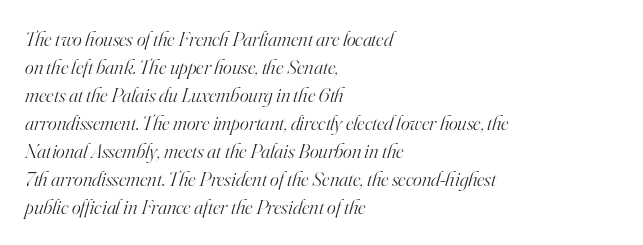
Q: Is the text bold? A: No.
Q: Is the text italic (slanted)? A: Yes, it leans right by about 16 degrees.
Q: Is the text underlined? A: No.
Q: How is the paragraph aligned? A: Left-aligned.
Q: Is the spacing between letters normal or unusually wide? A: Normal.
Q: Is the spacing between lines tight, normal or loose? A: Normal.
